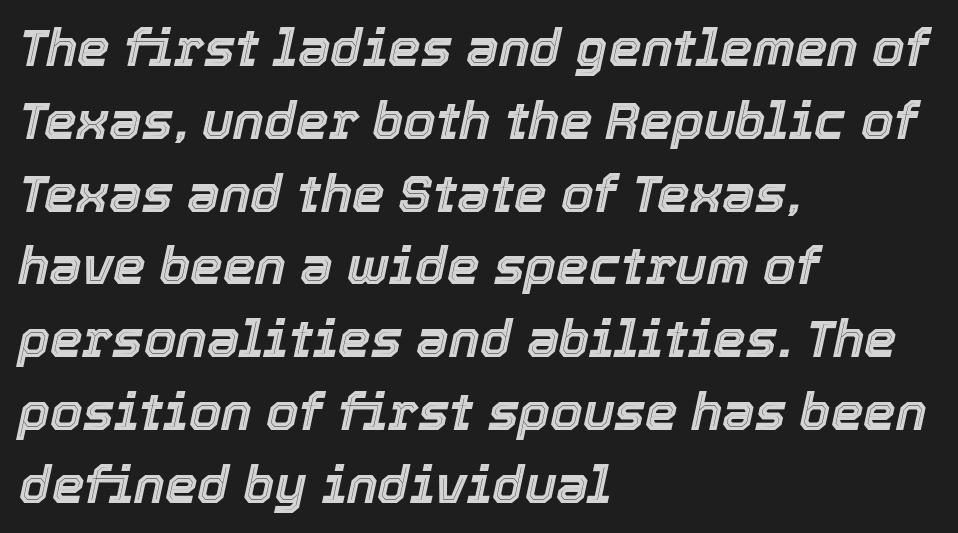
Glance below the letters and you will spot only blank space. Quick note: italic. Whoever set this chose a conventional vertical rhythm. A typesetter would call this proportional, since set widths differ per character. Casual observation: everything's shoved over to the left.
